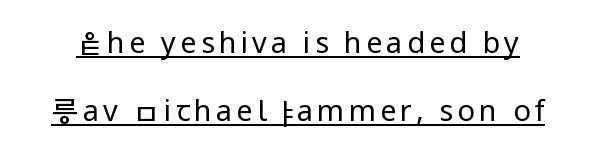
{"serif": "no", "italic": "no", "bold": "no", "weight": "regular", "width": "normal", "stroke_contrast": "low", "x_height": "medium", "monospaced": "no", "underline": "yes", "line_spacing": "loose", "line_spacing_ratio": 2.35, "glyph_px": 29}
